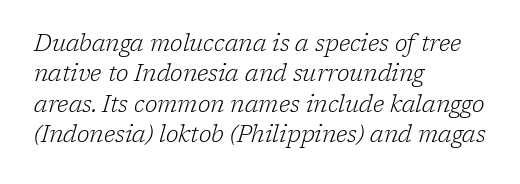
{"italic": "yes", "lean": "right", "slant_degrees": 17, "bold": "no", "underline": "no", "align": "left", "line_spacing": "normal", "line_spacing_ratio": 1.32, "letter_spacing": "normal", "letter_spacing_em": 0.0, "glyph_px": 23}
